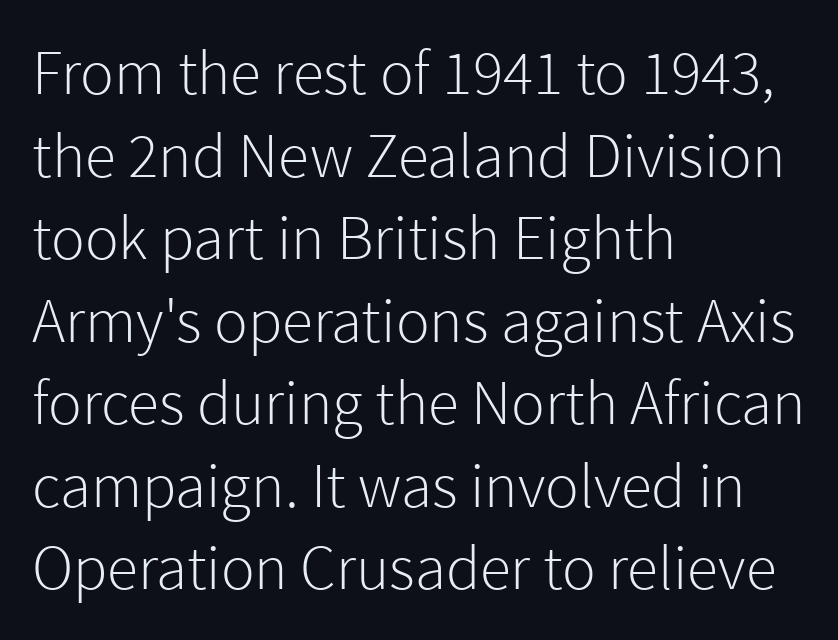
The image shows 63 px light sans-serif type, upright; set left-aligned, normal line spacing (1.31x), normal letter spacing, not underlined; a medium x-height.
